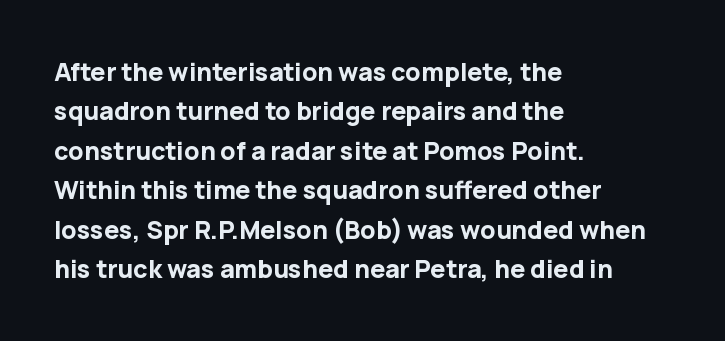
The image shows 25 px bold type, upright; set left-aligned, normal line spacing (1.58x), normal letter spacing, not underlined.
